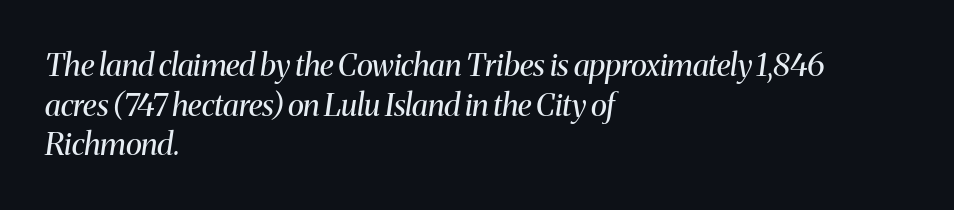
The image shows 31 px regular-weight serif type, italic (leaning right); set left-aligned, normal line spacing (1.28x), normal letter spacing, not underlined; medium stroke contrast and a medium x-height.
